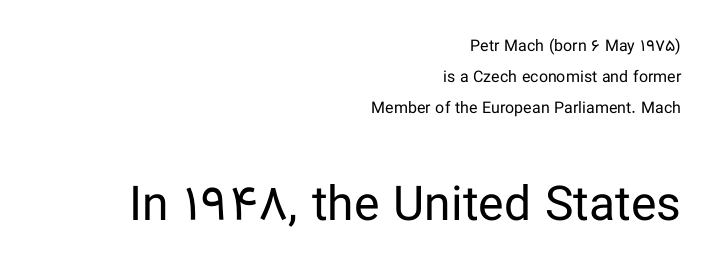
The image shows 48 px regular-weight sans-serif type, upright; set right-aligned, loose line spacing (1.94x), normal letter spacing, not underlined; the second (bottom) block is 3.0x larger; low stroke contrast and a medium x-height.
